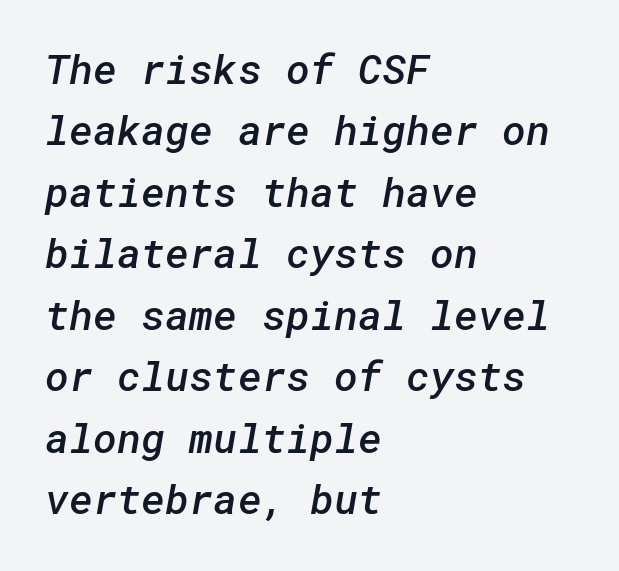
{"serif": "no", "bold": "semi", "weight": "semibold", "width": "normal", "stroke_contrast": "low", "x_height": "medium", "underline": "no", "align": "left", "line_spacing": "normal", "line_spacing_ratio": 1.5, "letter_spacing": "normal", "letter_spacing_em": 0.0, "glyph_px": 41}
